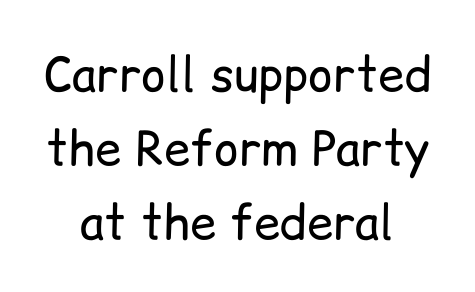
The image shows 47 px regular-weight sans-serif type, upright; set centered, normal line spacing (1.57x), normal letter spacing, not underlined; low stroke contrast and a medium x-height.
